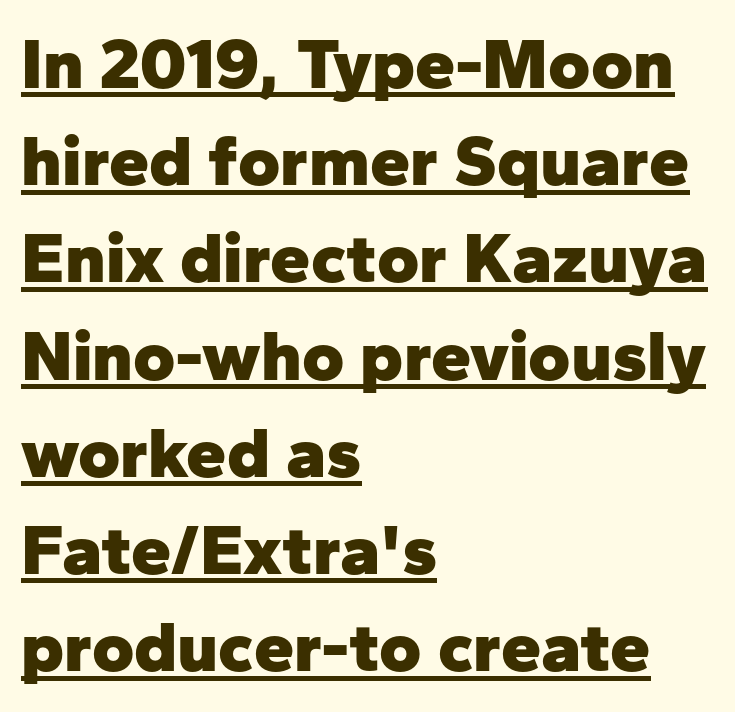
Students, observe the line beneath the letters — that is underlining. Unlike italic type, these characters show no tilt at all. Does the copy run flush right? No — it runs flush left. Heavy-handed strokes throughout: this text is bold. Caption: standard tracking, unaltered. Spacing verdict: proportional, widths tailored to each character.
